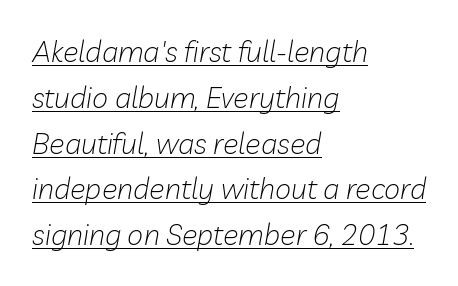
Successive baselines arrive at the customary interval. Counters stay open thanks to moderate or lighter strokes. In CSS terms this would be text-align: left. Do the characters align in a grid? No, the font is proportional.
